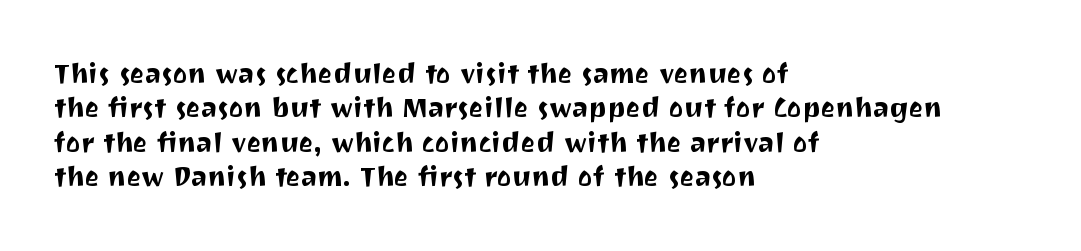
The image shows 28 px sans-serif type, upright; set left-aligned, line spacing 1.23x, normal letter spacing, not underlined; medium stroke contrast and a medium x-height.
